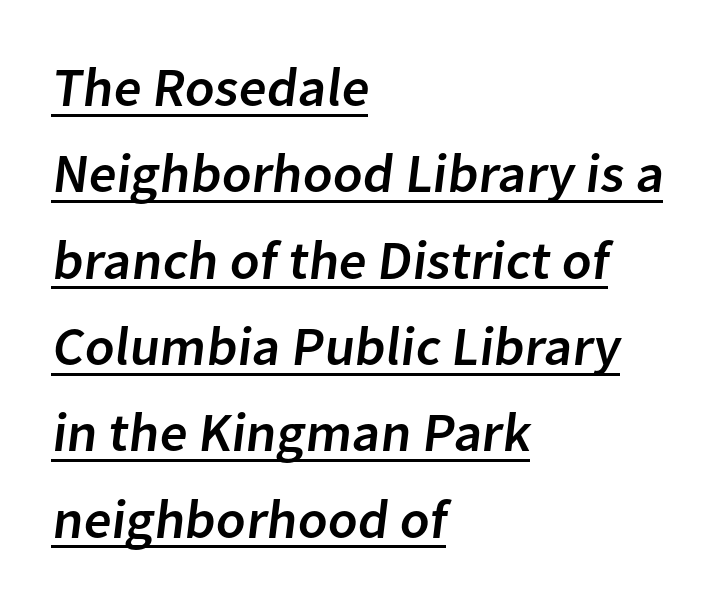
{"serif": "no", "width": "normal", "stroke_contrast": "low", "x_height": "medium", "monospaced": "no", "underline": "yes", "align": "left", "line_spacing": "normal", "line_spacing_ratio": 1.57, "letter_spacing": "normal", "letter_spacing_em": 0.0, "glyph_px": 55}
